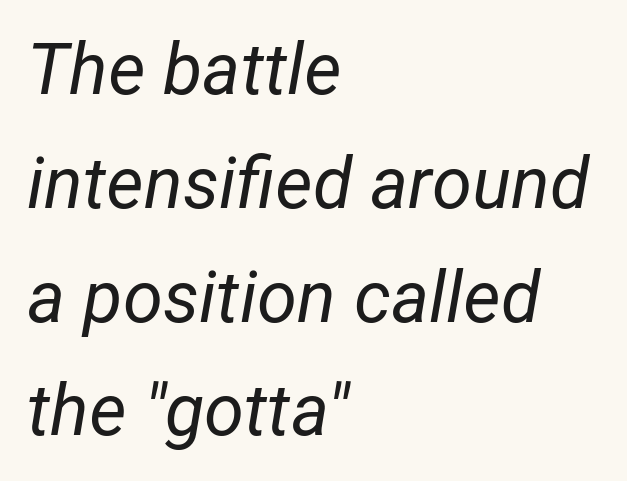
Q: Is the text bold? A: No.
Q: Is the text italic (slanted)? A: Yes, it leans right by about 12 degrees.
Q: Is the text underlined? A: No.
Q: How is the paragraph aligned? A: Left-aligned.
Q: Is the spacing between letters normal or unusually wide? A: Normal.
Q: Is the spacing between lines tight, normal or loose? A: Normal.
Q: Width (condensed, normal, or wide)? A: Normal.
Q: Stroke contrast? A: Low.
Q: x-height? A: Medium.
Q: Monospaced? A: No.
